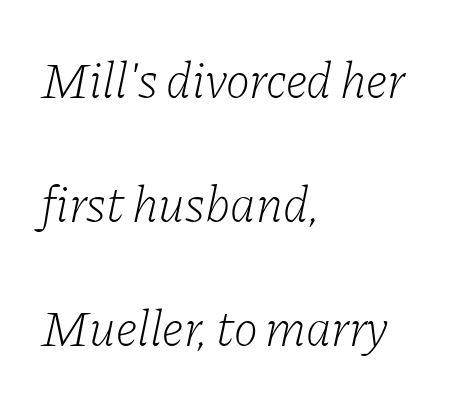
Q: Is the text bold? A: No.
Q: Is the text italic (slanted)? A: Yes, it leans right by about 11 degrees.
Q: Is the typeface a serif or a sans-serif typeface? A: Serif.
Q: Is the text underlined? A: No.
Q: How is the paragraph aligned? A: Left-aligned.
Q: Is the spacing between letters normal or unusually wide? A: Normal.
Q: Is the spacing between lines tight, normal or loose? A: Loose.
Q: Width (condensed, normal, or wide)? A: Normal.
Q: Stroke contrast? A: Low.
Q: x-height? A: Medium.
Q: Monospaced? A: No.
